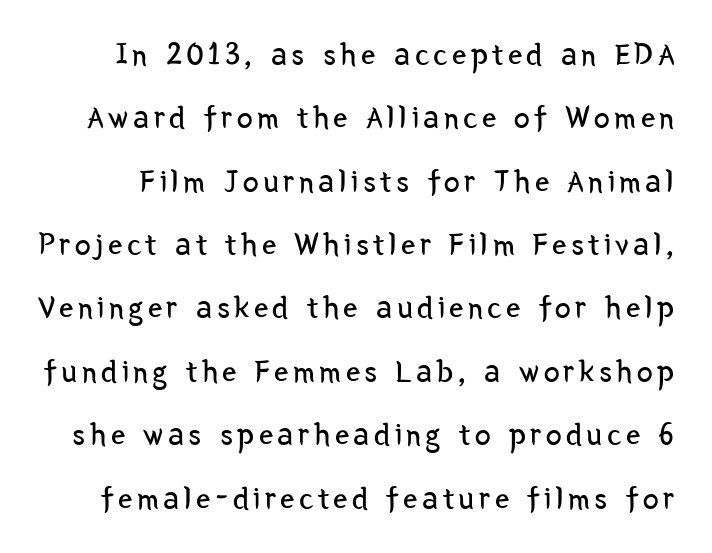
No word sits above an underline. Unlike a traditional serif, this face leaves its strokes unadorned. Students, observe: this is what heavily led, spacious text looks like. Heaviness? Minimal to ordinary, like unemphasized prose.
